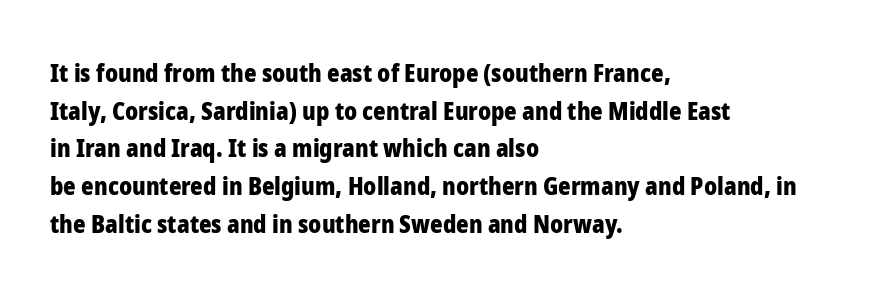
Q: Is the text bold? A: Yes.
Q: Is the text italic (slanted)? A: No, it is upright.
Q: Is the text underlined? A: No.
Q: How is the paragraph aligned? A: Left-aligned.
Q: Is the spacing between letters normal or unusually wide? A: Normal.
Q: Is the spacing between lines tight, normal or loose? A: Normal.
